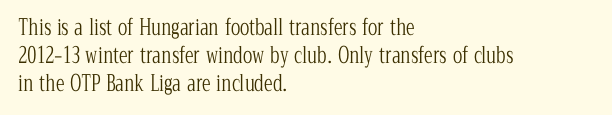
{"italic": "no", "bold": "no", "underline": "no", "align": "left", "line_spacing": "normal", "line_spacing_ratio": 1.27, "letter_spacing": "normal", "letter_spacing_em": 0.0, "glyph_px": 22}
